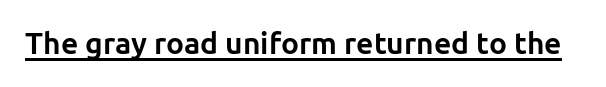
The image shows 30 px bold sans-serif type, upright; set normal letter spacing, underlined; low stroke contrast and a medium x-height.
